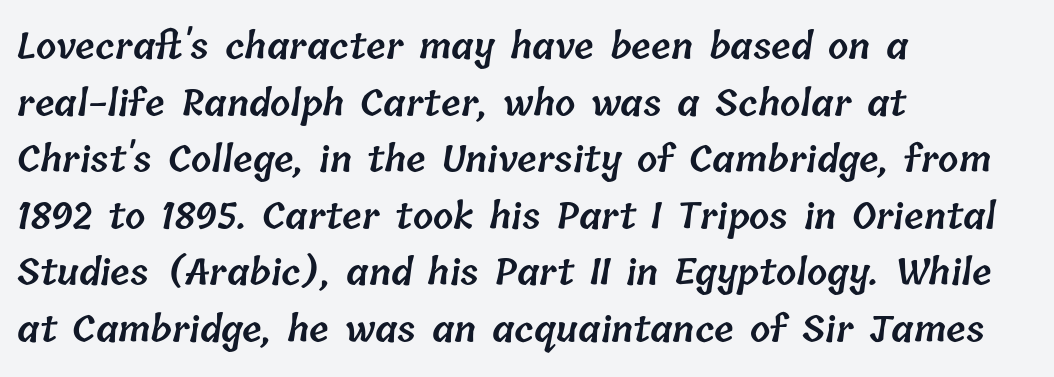
Check the space under the baseline: it is left empty. The rag falls on the right side of this text block. The rendering keeps characters at their native spacing. Bold? Not quite — semibold, heavier than regular but stopping short.
